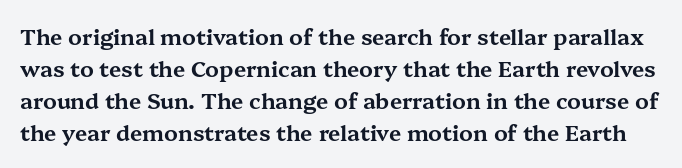
Q: Is the text italic (slanted)? A: No, it is upright.
Q: Is the text underlined? A: No.
Q: Is the spacing between letters normal or unusually wide? A: Normal.
Q: Is the spacing between lines tight, normal or loose? A: Normal.
